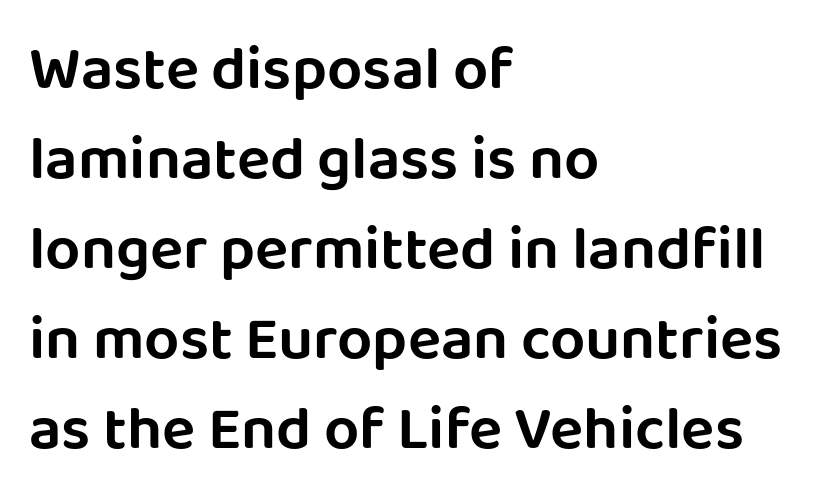
The typeface chosen for these lines omits serifs. Ordinary non-slanted type is in use. Proportional: the letters do not fall into vertical columns. Caption: multi-line text, flush left, ragged right. Look at the tracking — it's just the regular setting, nothing added.
